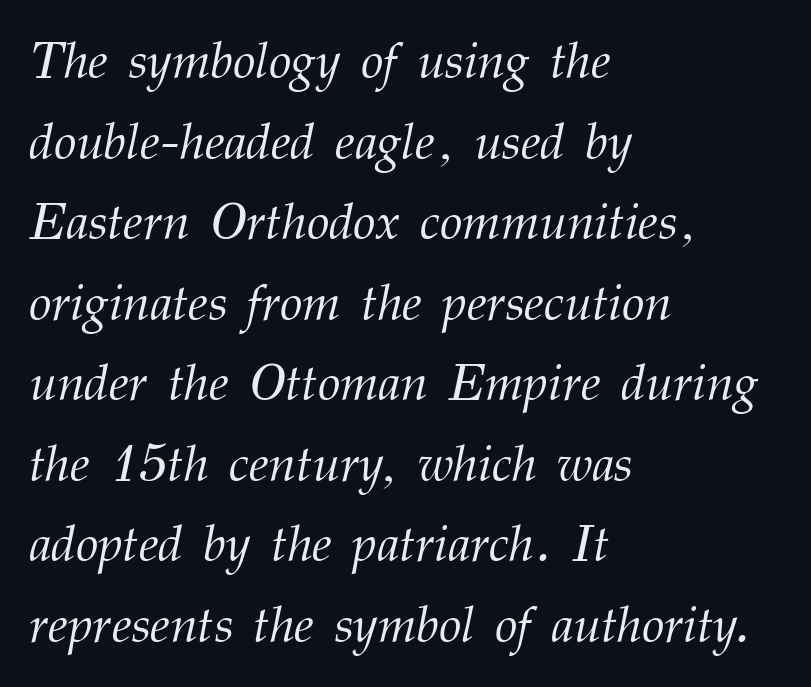
Q: Is the text bold? A: No.
Q: Is the text italic (slanted)? A: Yes, it leans right by about 12 degrees.
Q: Is the typeface a serif or a sans-serif typeface? A: Serif.
Q: Is the text underlined? A: No.
Q: How is the paragraph aligned? A: Left-aligned.
Q: Is the spacing between letters normal or unusually wide? A: Normal.
Q: Is the spacing between lines tight, normal or loose? A: Normal.
Q: Width (condensed, normal, or wide)? A: Normal.
Q: Stroke contrast? A: Medium.
Q: x-height? A: Medium.
Q: Monospaced? A: No.
